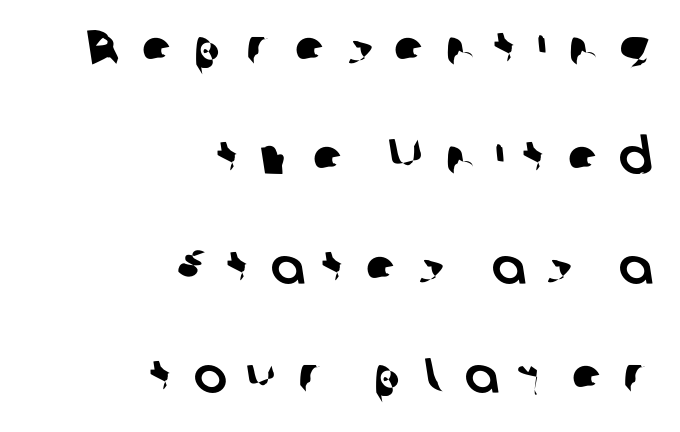
Horizontal alignment here is rightward, an uncommon choice for prose. Is this a fixed-width face? No — the glyphs have proportional, varying widths. A typesetter would label this face a sans. Between one letter and the next there's a generous, obvious gap. Regarding leading, the lines here are spaced well apart.
